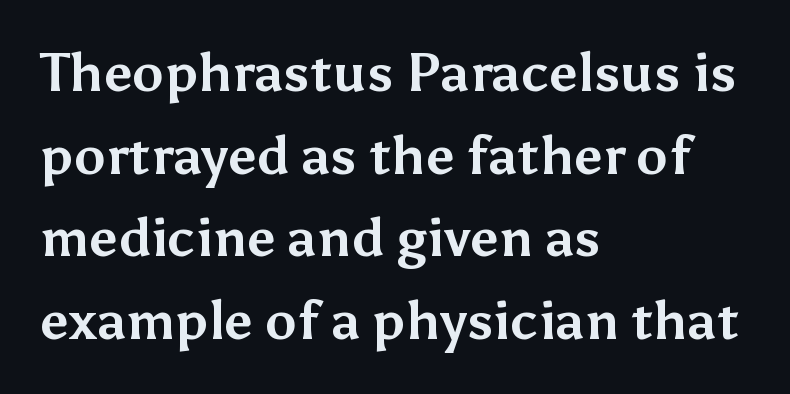
{"serif": "no", "italic": "no", "bold": "yes", "weight": "bold", "width": "normal", "stroke_contrast": "medium", "x_height": "medium", "monospaced": "no", "underline": "no", "align": "left", "line_spacing": "normal", "line_spacing_ratio": 1.56, "letter_spacing": "normal", "letter_spacing_em": 0.0, "glyph_px": 53}
